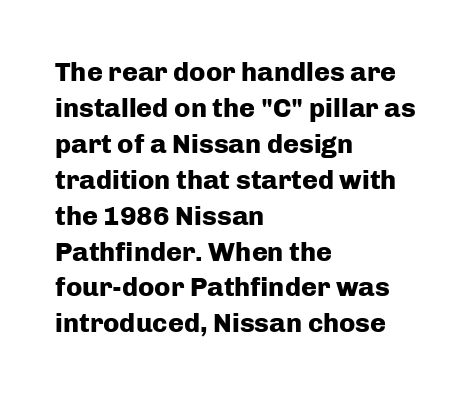
Q: Is the text bold? A: Yes.
Q: Is the text italic (slanted)? A: No, it is upright.
Q: Is the text underlined? A: No.
Q: How is the paragraph aligned? A: Left-aligned.
Q: Is the spacing between letters normal or unusually wide? A: Normal.
Q: Is the spacing between lines tight, normal or loose? A: Normal.
